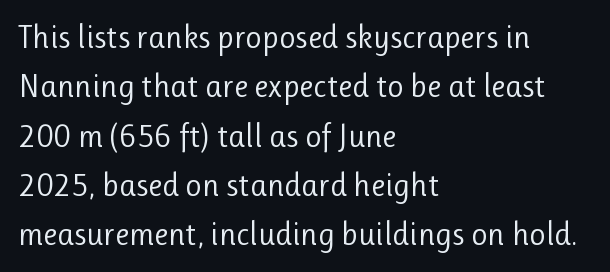
A quiet, ordinary-to-light weight characterises the typeface. These lines are rendered in a variable-pitch font. These lines keep a tight, regular rhythm from letter to letter. The characters display no serif detailing; their extremities are plain. Unlike italic type, these characters show no tilt at all.
